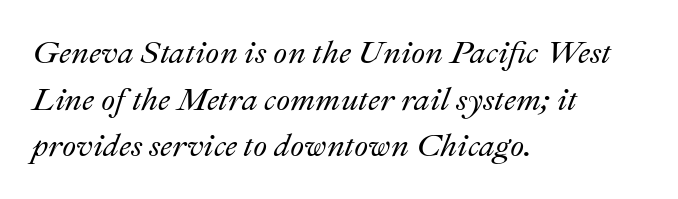
The image shows 32 px text type, italic (leaning right); set left-aligned, normal line spacing (1.46x), normal letter spacing, not underlined; medium stroke contrast and a small x-height.
